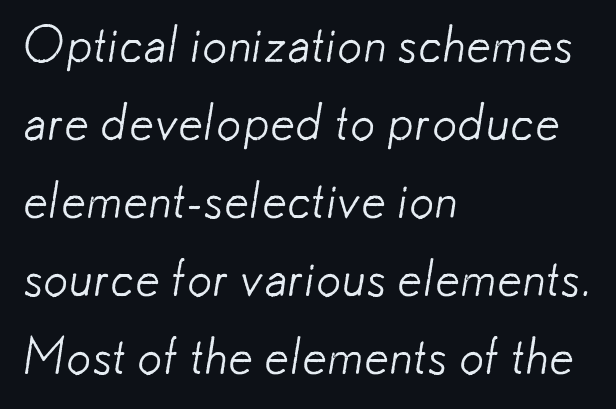
{"serif": "no", "bold": "no", "weight": "light", "width": "normal", "stroke_contrast": "low", "x_height": "small", "monospaced": "no", "underline": "no", "align": "left", "line_spacing": "normal", "line_spacing_ratio": 1.56, "letter_spacing": "normal", "letter_spacing_em": 0.0, "glyph_px": 50}
